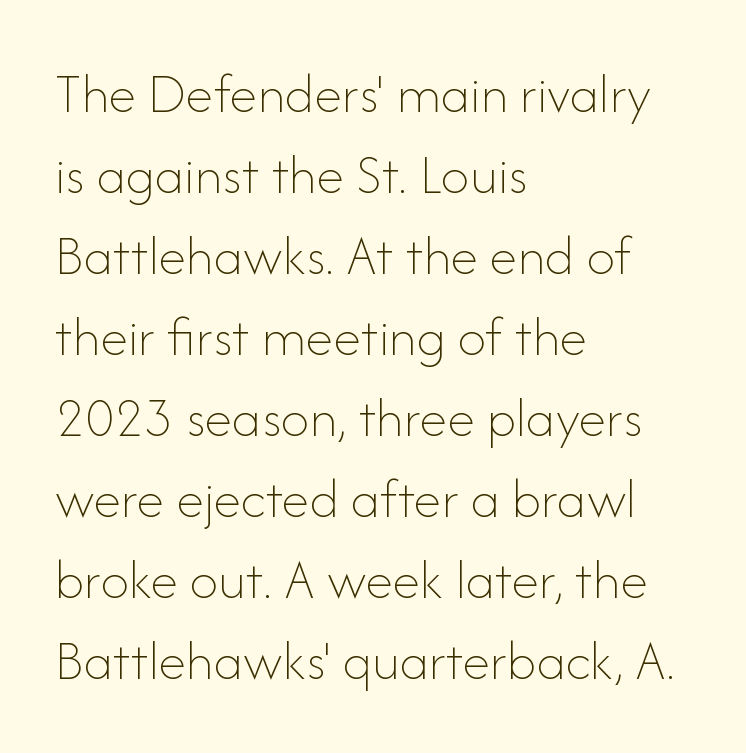
The image shows 57 px thin type, upright; set left-aligned, normal line spacing (1.42x), normal letter spacing, not underlined; low stroke contrast and a small x-height.
